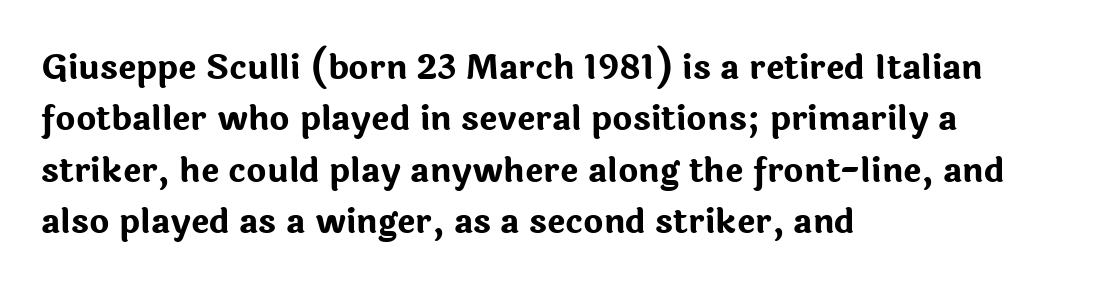
Q: Is the text bold? A: Yes.
Q: Is the text italic (slanted)? A: No, it is upright.
Q: Is the typeface a serif or a sans-serif typeface? A: Sans-serif.
Q: Is the text underlined? A: No.
Q: How is the paragraph aligned? A: Left-aligned.
Q: Is the spacing between letters normal or unusually wide? A: Normal.
Q: Is the spacing between lines tight, normal or loose? A: Normal.
Q: Width (condensed, normal, or wide)? A: Normal.
Q: Stroke contrast? A: Low.
Q: x-height? A: Medium.
Q: Monospaced? A: No.
